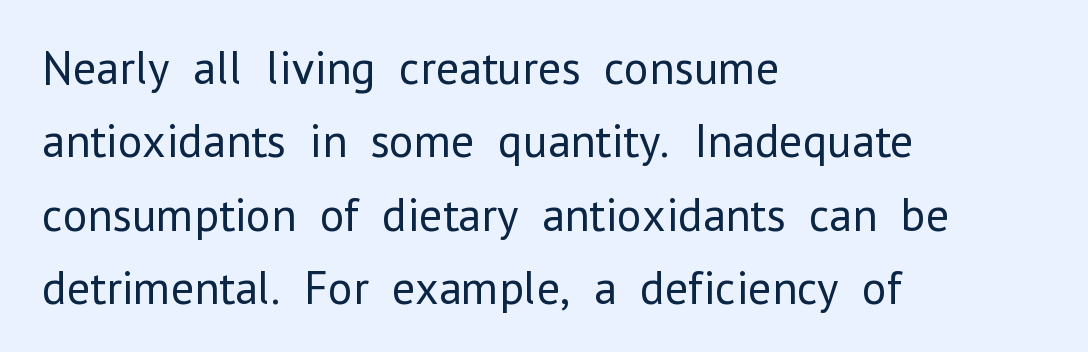
The foot of each line stays bare and open. The passage shown stacks its lines at a standard gap. The typography opts for an upright posture over an oblique one. To sum up the face: it is a sans, with no serifs. Looks like regular typesetting: each glyph gets only the width it needs.
